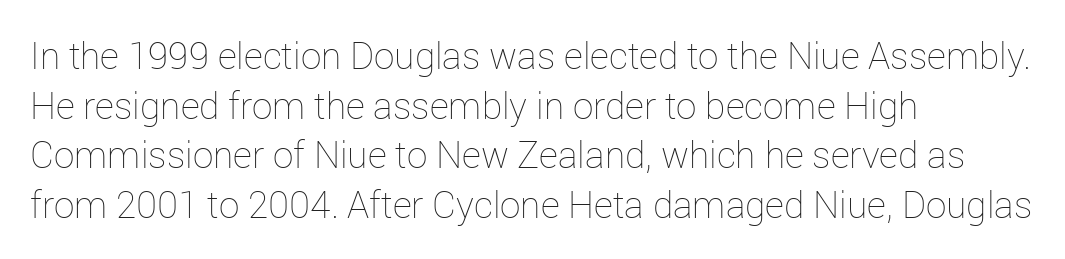
Stems and bowls with no extra thickness — not bold. Successive baselines arrive at the customary interval. The gaps between neighbouring characters are ordinary and unremarkable. Every stem runs plumb, perpendicular to the baseline.
